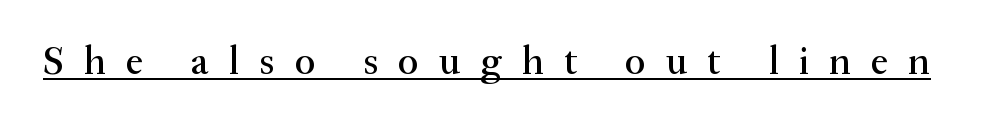
Q: Is the text italic (slanted)? A: No, it is upright.
Q: Is the typeface a serif or a sans-serif typeface? A: Serif.
Q: Is the text underlined? A: Yes.
Q: Is the spacing between letters normal or unusually wide? A: Unusually wide.
Q: Width (condensed, normal, or wide)? A: Normal.
Q: Stroke contrast? A: Medium.
Q: x-height? A: Small.
Q: Monospaced? A: No.
